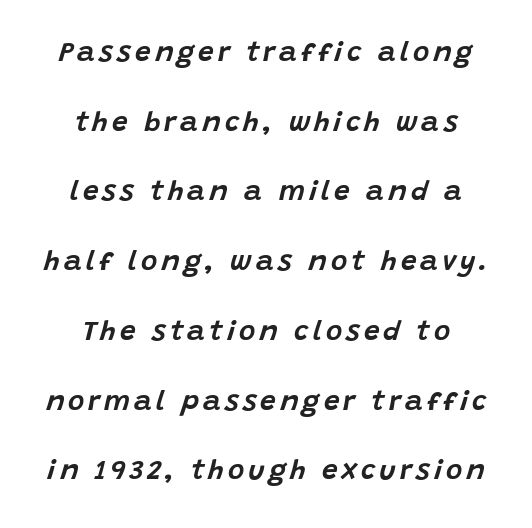
You could fit nearly another row in the gap between these rows. Check under the words: just untouched page. An italicized treatment has been applied to the whole sample. The letters advance in unequal steps, a hallmark of proportional type. The lines are quadded center.
